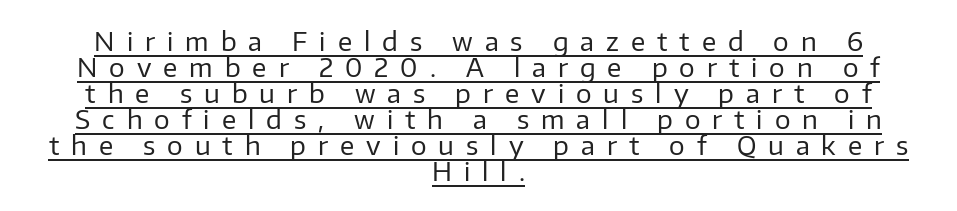
The vertical gap from one line to the next is small. The text block is weighted toward neither margin, spreading evenly from the middle. You can tell it's not italic because the verticals are truly vertical. Underlined type. Counters stay open thanks to moderate or lighter strokes. Letter spacing: wide.
